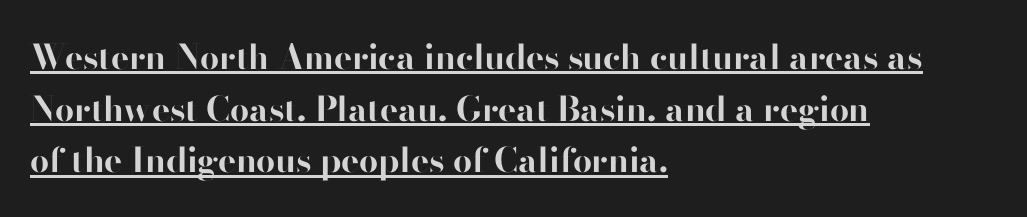
The image shows 34 px bold sans-serif type, upright; set left-aligned, normal line spacing (1.52x), normal letter spacing, underlined; high stroke contrast and a small x-height.
